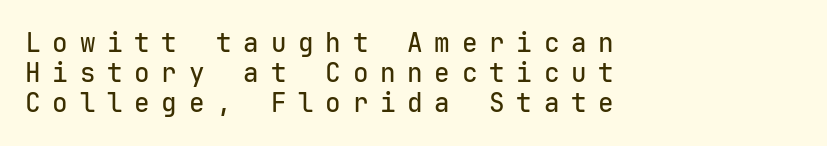
Q: Is the text italic (slanted)? A: No, it is upright.
Q: Is the text underlined? A: No.
Q: How is the paragraph aligned? A: Left-aligned.
Q: Is the spacing between letters normal or unusually wide? A: Unusually wide.
